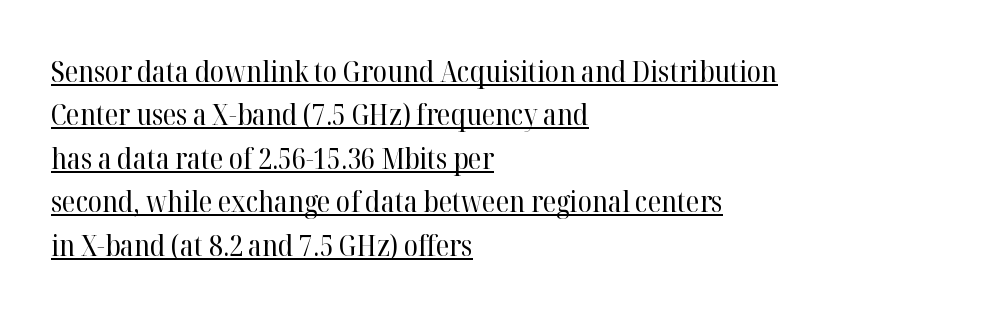
The image shows 29 px regular-weight serif type, upright; set left-aligned, normal line spacing (1.5x), normal letter spacing, underlined; high stroke contrast and a medium x-height.
